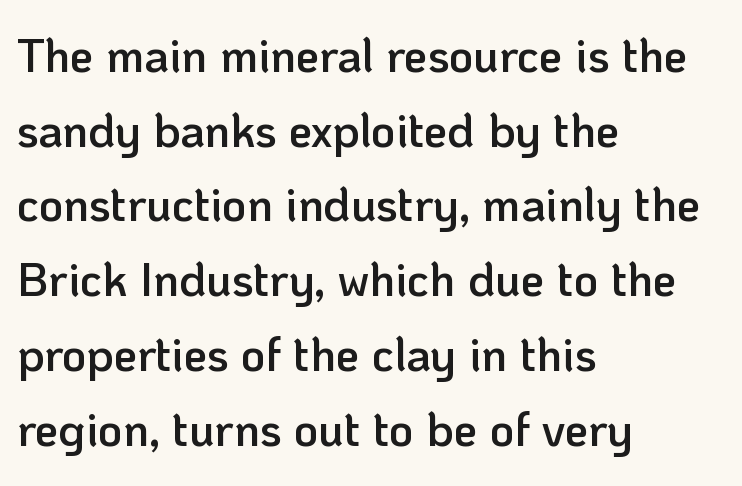
Q: Is the text bold? A: Semi-bold.
Q: Is the text italic (slanted)? A: No, it is upright.
Q: Is the typeface a serif or a sans-serif typeface? A: Sans-serif.
Q: Is the text underlined? A: No.
Q: How is the paragraph aligned? A: Left-aligned.
Q: Is the spacing between letters normal or unusually wide? A: Normal.
Q: Is the spacing between lines tight, normal or loose? A: Normal.
Q: Width (condensed, normal, or wide)? A: Normal.
Q: Stroke contrast? A: Low.
Q: x-height? A: Medium.
Q: Monospaced? A: No.
